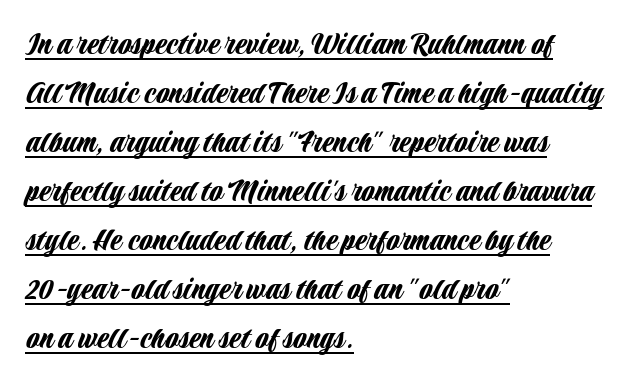
The image shows 34 px condensed sans-serif type; set left-aligned, normal line spacing (1.44x), normal letter spacing, underlined; low stroke contrast and a large x-height.
